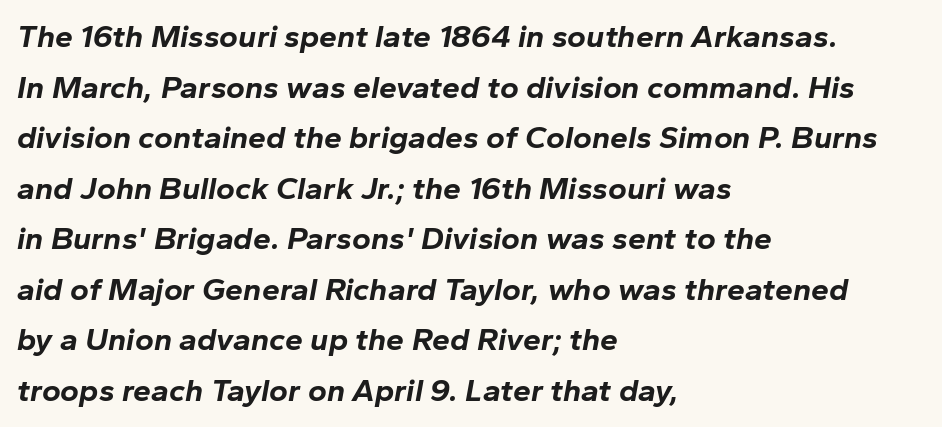
Glance below the letters and you will spot only blank space. The text block is weighted toward the left margin, trailing off unevenly rightward. The letters are slanted; this is an italic face. Spacing between characters is what you'd get straight out of the box.
